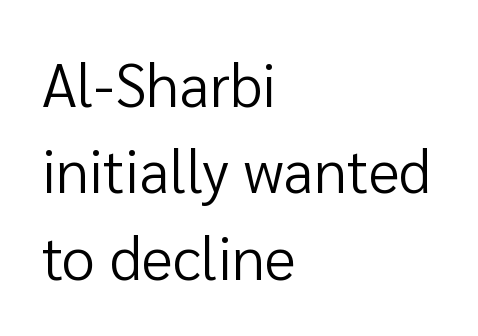
The passage shown is not bold in any degree. I'd call this a sans setting — the letters go barefoot. Notice how descenders clear the ascenders below comfortably — that's standard leading. Line starts are locked; line ends wander. The face used here is rendered with its standard letterfit.
